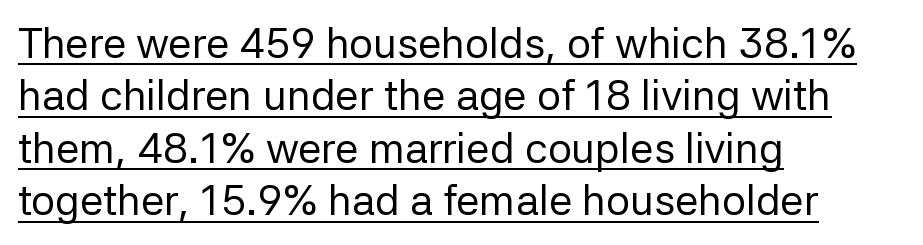
The image shows 42 px regular-weight sans-serif type, upright; set left-aligned, normal line spacing (1.25x), normal letter spacing, underlined; low stroke contrast and a medium x-height.
